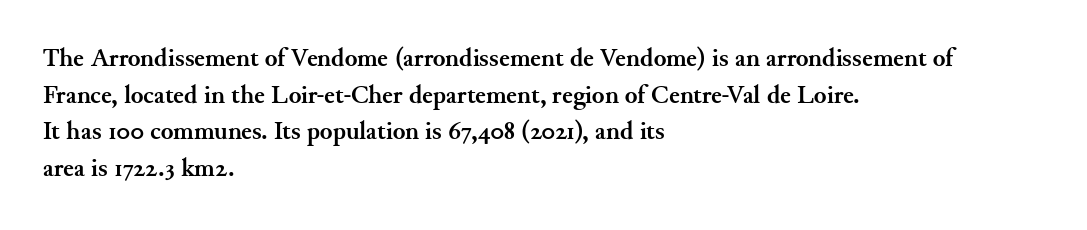
Q: Is the text bold? A: Yes.
Q: Is the text italic (slanted)? A: No, it is upright.
Q: Is the text underlined? A: No.
Q: How is the paragraph aligned? A: Left-aligned.
Q: Is the spacing between letters normal or unusually wide? A: Normal.
Q: Is the spacing between lines tight, normal or loose? A: Normal.
